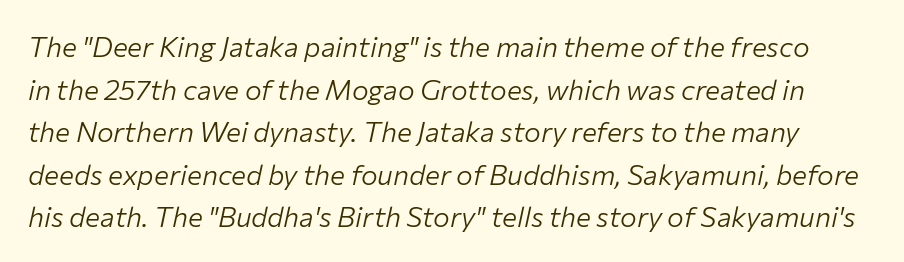
No letter is thick-stroked: the sample isn't bold. If you measured baseline to baseline, you'd find a middling distance. Proportional: the letters do not fall into vertical columns. The rendering keeps characters at their native spacing.
